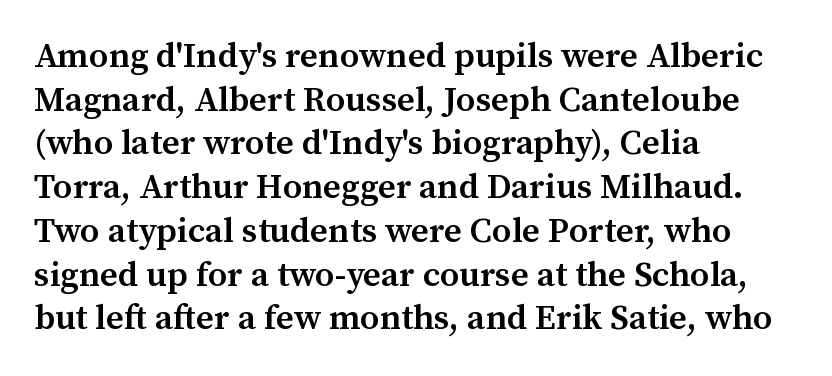
The image shows 35 px semibold serif type, upright; set left-aligned, normal line spacing (1.25x), normal letter spacing, not underlined; medium stroke contrast and a medium x-height.
